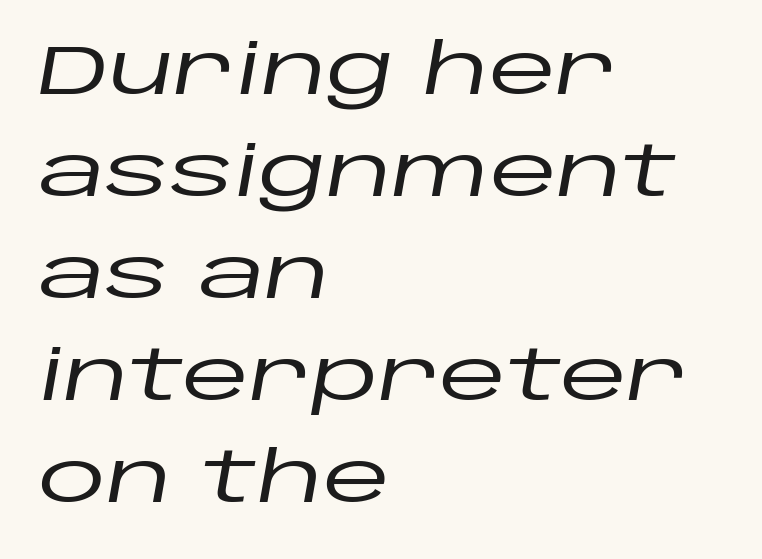
{"italic": "yes", "lean": "right", "slant_degrees": 10, "width": "wide", "stroke_contrast": "low", "x_height": "large", "monospaced": "no", "underline": "no", "align": "left", "line_spacing": "normal", "line_spacing_ratio": 1.48, "letter_spacing": "normal", "letter_spacing_em": 0.0, "glyph_px": 69}
